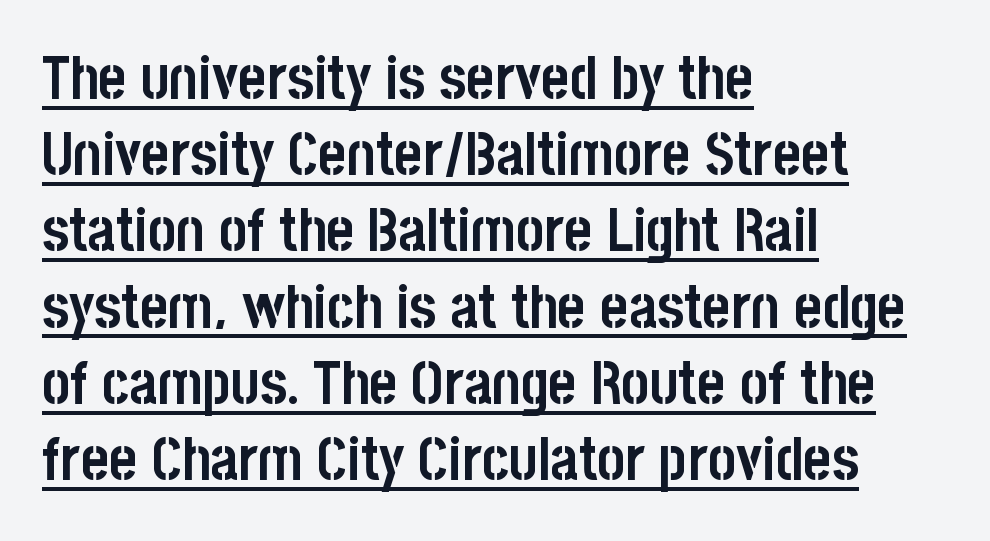
The lines in this sample share a left origin and differ only in where they stop. Posture: upright roman. The rendering shows plain stroke endings on the letterforms — a sans-serif design. In terms of leading, this rendering sits right in the middle. Tracking value appears to be zero — textbook default spacing. Proportional: the letters do not fall into vertical columns.
